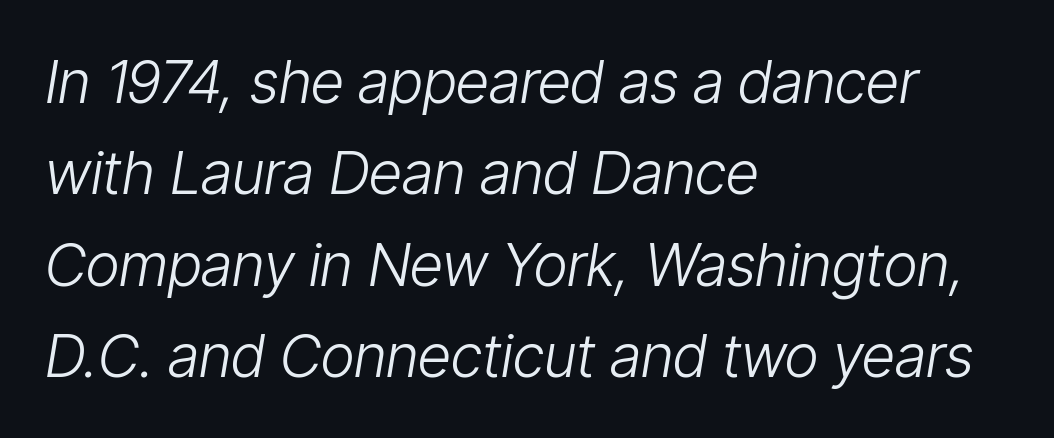
{"italic": "yes", "lean": "right", "slant_degrees": 9, "bold": "no", "weight": "light", "width": "condensed", "stroke_contrast": "low", "x_height": "medium", "monospaced": "no", "underline": "no", "align": "left", "line_spacing": "normal", "line_spacing_ratio": 1.55, "letter_spacing": "normal", "letter_spacing_em": 0.0, "glyph_px": 59}
